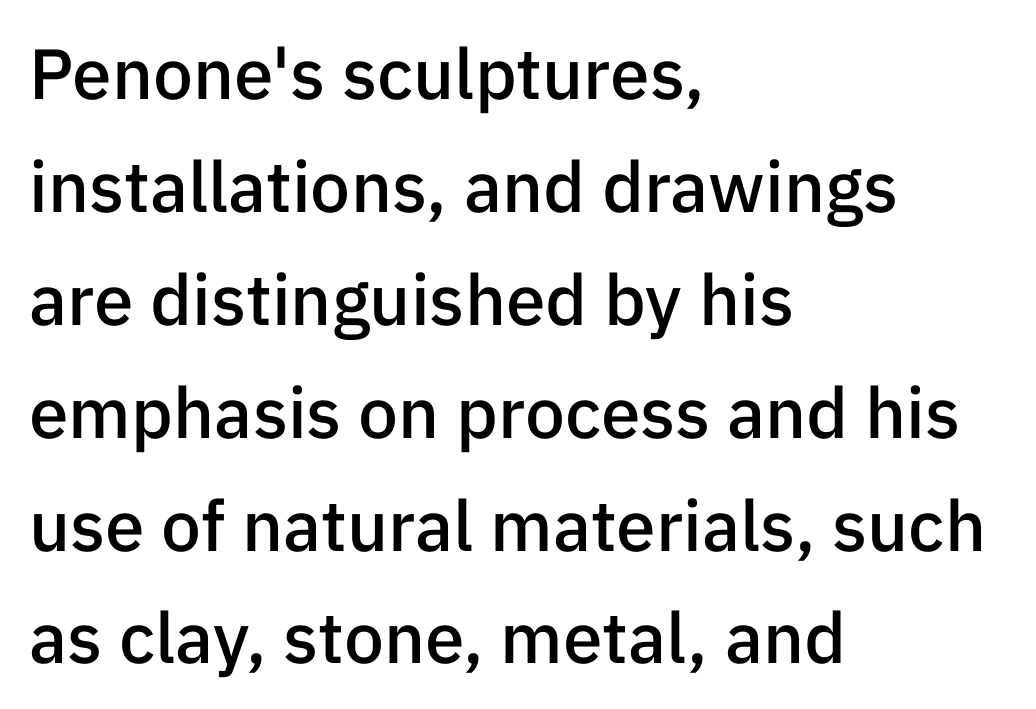
Typesetter's note: demi weight, one step under bold. One glance says typical: line gaps are just what's usual. Notice how the passage keeps a crisp vertical edge on the left only. It's the straight-up-and-down kind of type.
